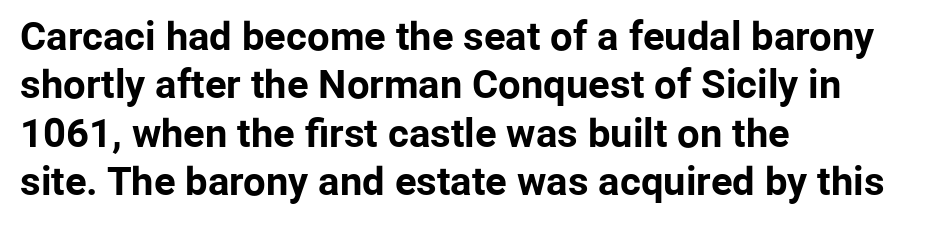
Reading down the block, your eye returns to a fixed left position each line. The letters carry no serifs — their stems end cleanly without finishing strokes. The passage shown is not underscored anywhere. Proportional: the letters do not fall into vertical columns. The typography opts for an upright posture over an oblique one.
